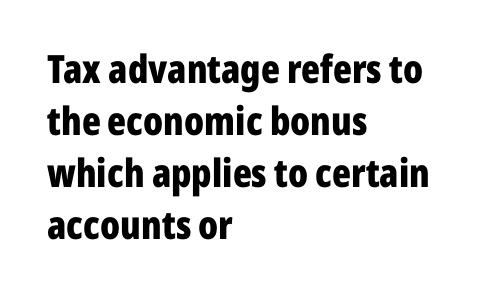
The image shows 39 px bold, condensed sans-serif type, upright; set left-aligned, normal line spacing (1.33x), normal letter spacing, not underlined; low stroke contrast and a medium x-height.
